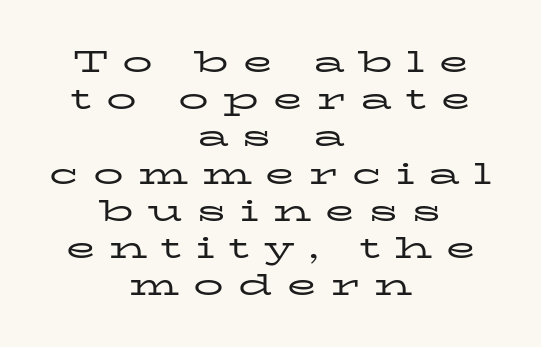
The image shows 30 px regular-weight, wide serif type, upright; set centered, line spacing 1.24x, unusually wide letter spacing (+0.47 em), not underlined; low stroke contrast and a medium x-height.
